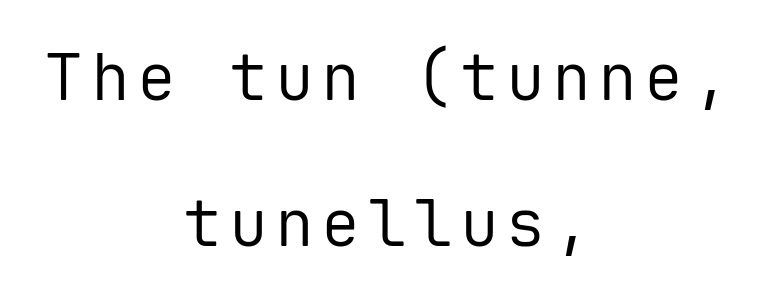
Stroke thickness stays within the range of a standard reading face or lighter. Check the space under the baseline: it is left empty. Every character sits straight up, as roman type does. A typesetter would call this monospace, since all characters share one set width. Successive baselines arrive slowly, with a big drop between each.
